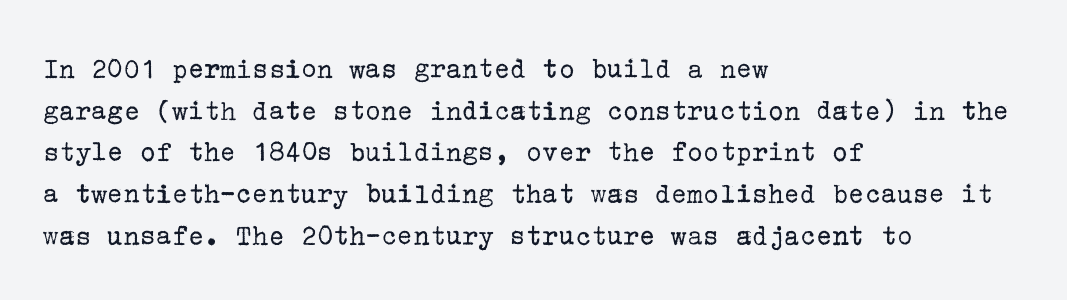
The image shows 30 px regular-weight serif type, upright; set left-aligned, normal line spacing (1.39x), normal letter spacing, not underlined; low stroke contrast and a medium x-height.
